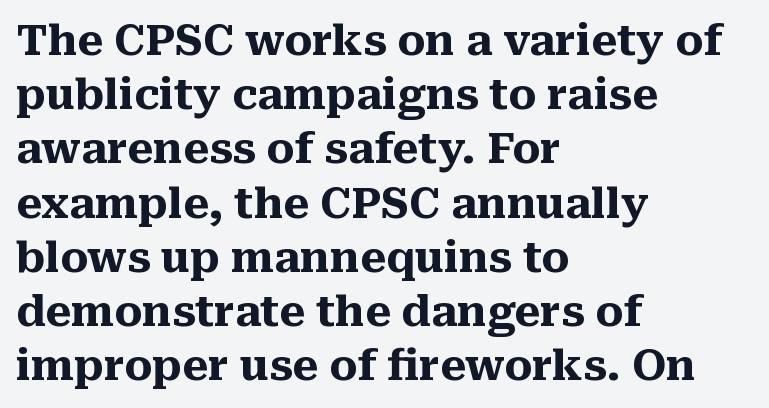
Q: Is the text bold? A: Yes.
Q: Is the text italic (slanted)? A: No, it is upright.
Q: Is the typeface a serif or a sans-serif typeface? A: Serif.
Q: Is the text underlined? A: No.
Q: How is the paragraph aligned? A: Left-aligned.
Q: Is the spacing between letters normal or unusually wide? A: Normal.
Q: Is the spacing between lines tight, normal or loose? A: Normal.
Q: Width (condensed, normal, or wide)? A: Normal.
Q: Stroke contrast? A: Medium.
Q: x-height? A: Medium.
Q: Monospaced? A: No.
